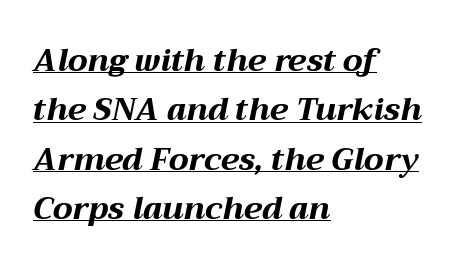
The image shows 31 px bold, wide type, italic (leaning right); set left-aligned, normal line spacing (1.59x), normal letter spacing, underlined; medium stroke contrast and a medium x-height.
